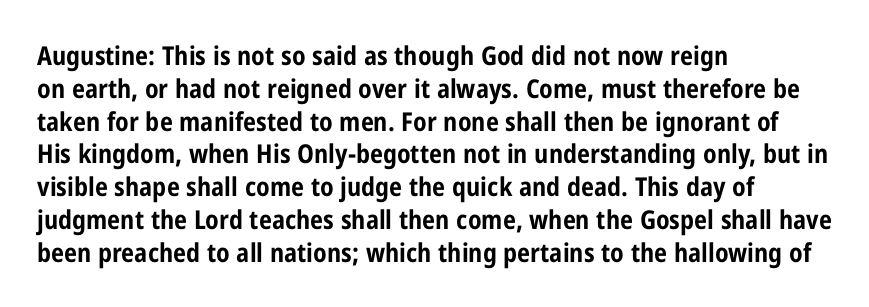
The image shows 26 px bold type, upright; set left-aligned, normal line spacing (1.26x), normal letter spacing, not underlined.
